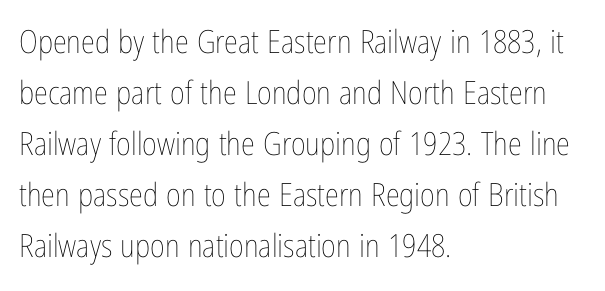
{"italic": "no", "bold": "no", "weight": "thin", "width": "condensed", "stroke_contrast": "low", "x_height": "medium", "monospaced": "no", "underline": "no", "align": "left", "line_spacing": "normal", "line_spacing_ratio": 1.59, "letter_spacing": "normal", "letter_spacing_em": 0.0, "glyph_px": 32}
